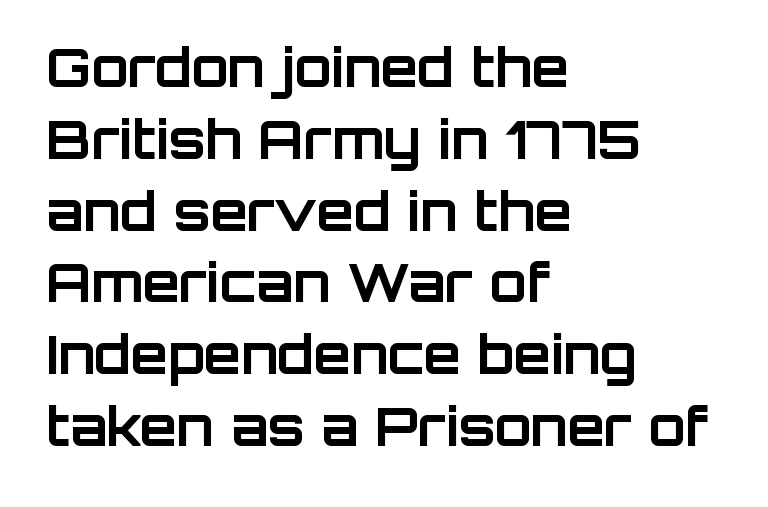
{"serif": "no", "italic": "no", "bold": "yes", "weight": "bold", "width": "normal", "stroke_contrast": "low", "x_height": "large", "monospaced": "no", "underline": "no", "align": "left", "line_spacing": "normal", "line_spacing_ratio": 1.33, "letter_spacing": "normal", "letter_spacing_em": 0.0, "glyph_px": 54}
